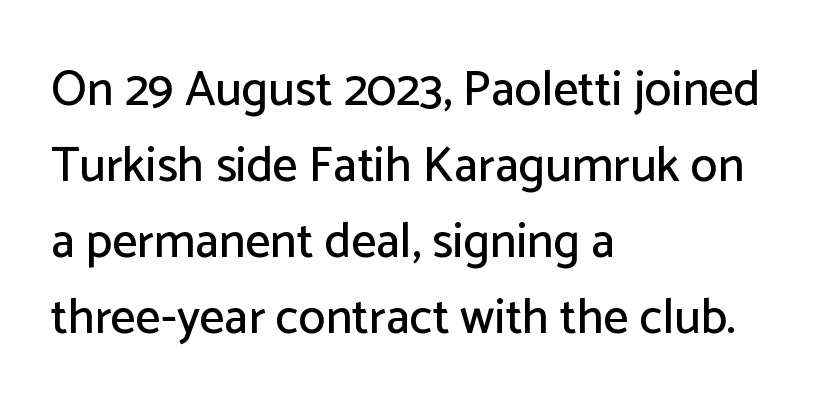
{"serif": "no", "italic": "no", "width": "normal", "stroke_contrast": "low", "x_height": "medium", "monospaced": "no", "underline": "no", "align": "left", "line_spacing": "normal", "line_spacing_ratio": 1.55, "letter_spacing": "normal", "letter_spacing_em": 0.0, "glyph_px": 49}
